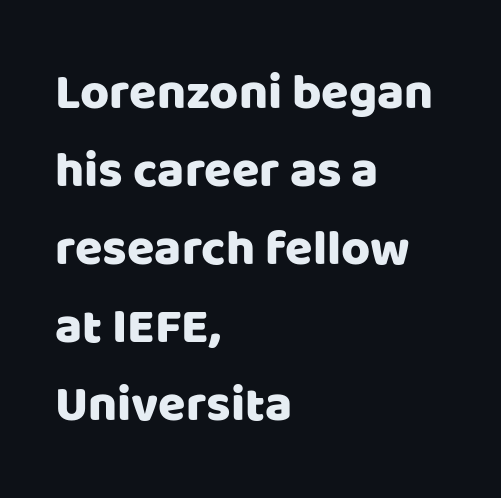
{"serif": "no", "italic": "no", "width": "normal", "stroke_contrast": "low", "x_height": "large", "monospaced": "no", "underline": "no", "align": "left", "line_spacing": "normal", "line_spacing_ratio": 1.56, "letter_spacing": "normal", "letter_spacing_em": 0.0, "glyph_px": 50}
